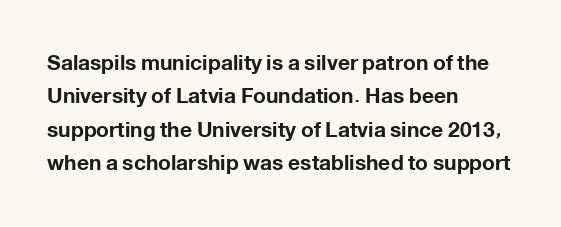
The lines sit at an ordinary, default distance from one another. Bare-footed words on every line. The rendering uses a bold face; every stroke is thick and dark. Posture: upright roman.
